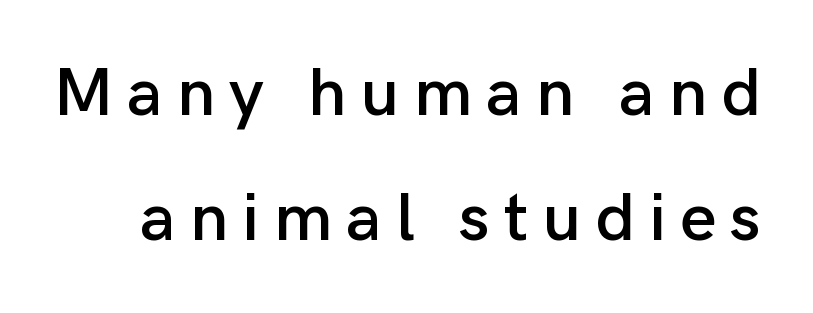
The image shows 69 px sans-serif type, upright; set line spacing 1.81x, unusually wide letter spacing (+0.2 em), not underlined; low stroke contrast and a medium x-height.
